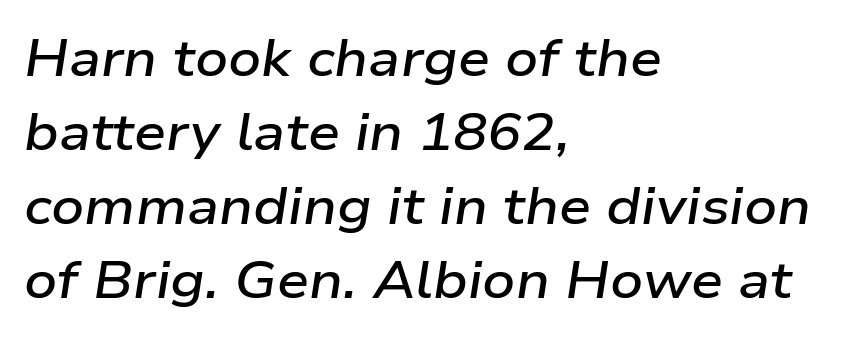
The image shows 51 px semibold, wide type, italic (leaning right); set left-aligned, normal line spacing (1.45x), normal letter spacing, not underlined; low stroke contrast and a medium x-height.
